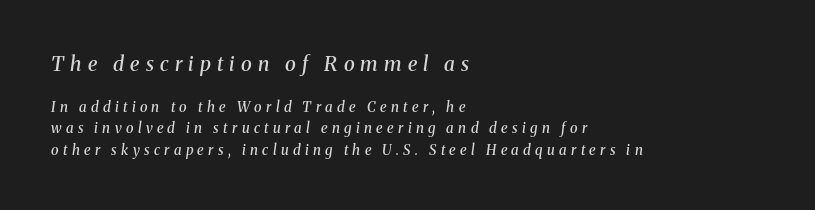
{"italic": "yes", "lean": "right", "slant_degrees": 8, "bold": "semi", "underline": "no", "align": "left", "line_spacing": "normal", "line_spacing_ratio": 1.54, "letter_spacing": "wide", "letter_spacing_em": 0.31, "larger_block": "first", "size_ratio": 1.43, "glyph_px": 20}
